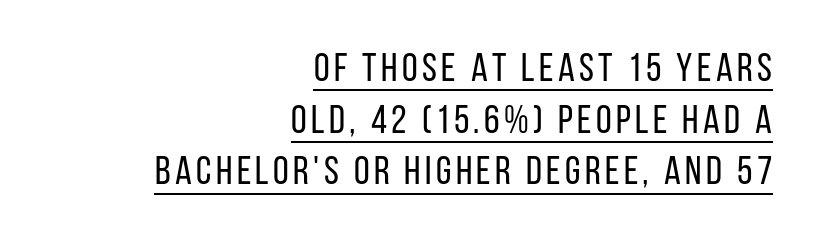
The image shows 40 px regular-weight, condensed sans-serif type, upright; set right-aligned, normal line spacing (1.29x), underlined; low stroke contrast and a large x-height.
